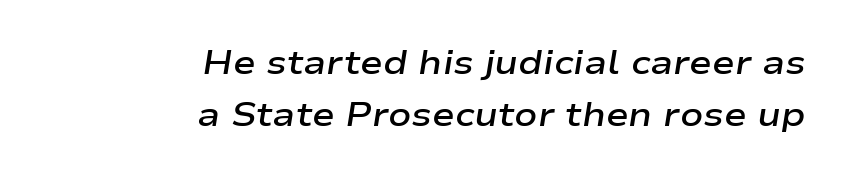
The image shows 34 px semibold, wide type, italic (leaning right); set right-aligned, normal line spacing (1.52x), normal letter spacing, not underlined; low stroke contrast and a medium x-height.
